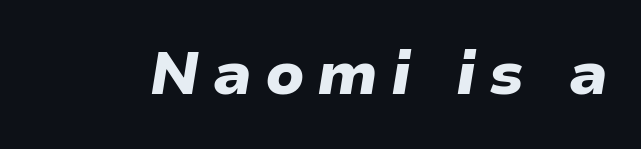
The image shows 60 px heavy, wide type, italic (leaning right); set unusually wide letter spacing (+0.21 em), not underlined; low stroke contrast and a medium x-height.
